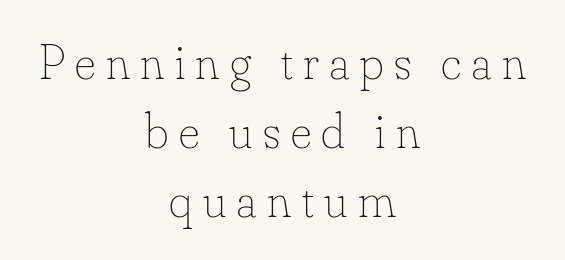
Q: Is the text bold? A: No.
Q: Is the text italic (slanted)? A: No, it is upright.
Q: Is the text underlined? A: No.
Q: How is the paragraph aligned? A: Centered.
Q: Is the spacing between letters normal or unusually wide? A: Unusually wide.
Q: Is the spacing between lines tight, normal or loose? A: Normal.
Q: Width (condensed, normal, or wide)? A: Normal.
Q: Stroke contrast? A: Low.
Q: x-height? A: Small.
Q: Monospaced? A: No.
